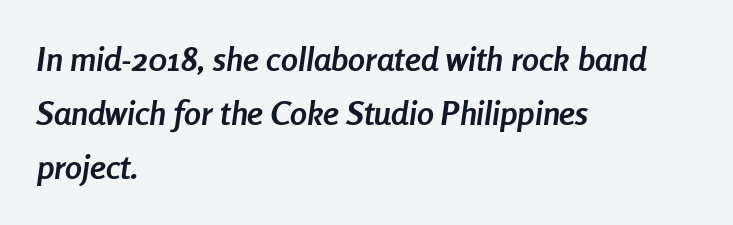
The image shows 34 px semibold, condensed type, italic (leaning right); set left-aligned, normal line spacing (1.59x), normal letter spacing, not underlined; low stroke contrast and a medium x-height.
